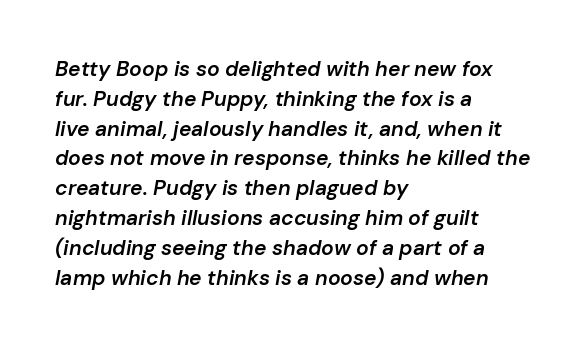
{"italic": "yes", "lean": "right", "slant_degrees": 10, "bold": "semi", "underline": "no", "align": "left", "line_spacing": "normal", "line_spacing_ratio": 1.42, "letter_spacing": "normal", "letter_spacing_em": 0.0, "glyph_px": 21}
